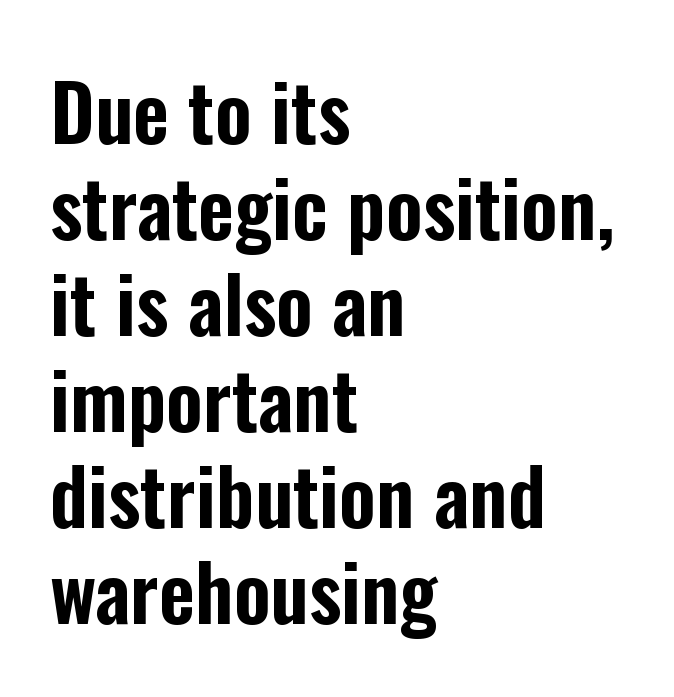
The image shows 78 px condensed sans-serif type, upright; set left-aligned, line spacing 1.23x, normal letter spacing, not underlined; low stroke contrast and a medium x-height.
